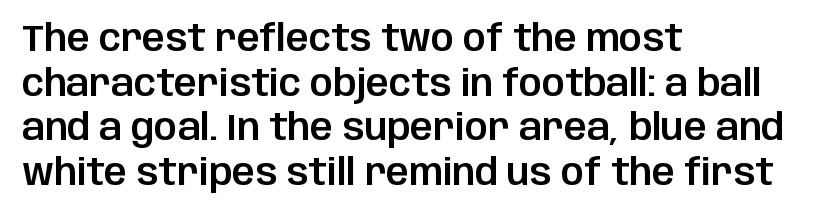
{"serif": "no", "italic": "no", "width": "normal", "stroke_contrast": "low", "x_height": "large", "monospaced": "no", "underline": "no", "align": "left", "line_spacing_ratio": 1.24, "letter_spacing": "normal", "letter_spacing_em": 0.0, "glyph_px": 36}
